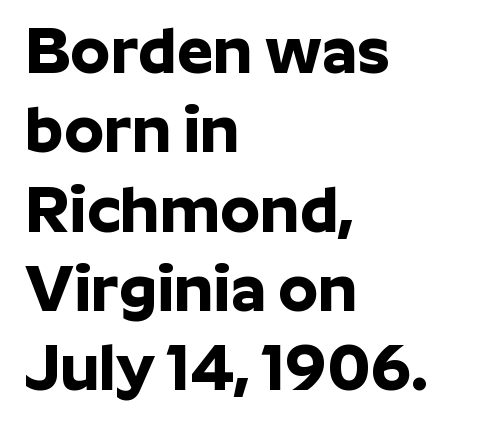
Q: Is the text bold? A: Yes.
Q: Is the text italic (slanted)? A: No, it is upright.
Q: Is the typeface a serif or a sans-serif typeface? A: Sans-serif.
Q: Is the text underlined? A: No.
Q: How is the paragraph aligned? A: Left-aligned.
Q: Is the spacing between letters normal or unusually wide? A: Normal.
Q: Width (condensed, normal, or wide)? A: Normal.
Q: Stroke contrast? A: Low.
Q: x-height? A: Medium.
Q: Monospaced? A: No.
